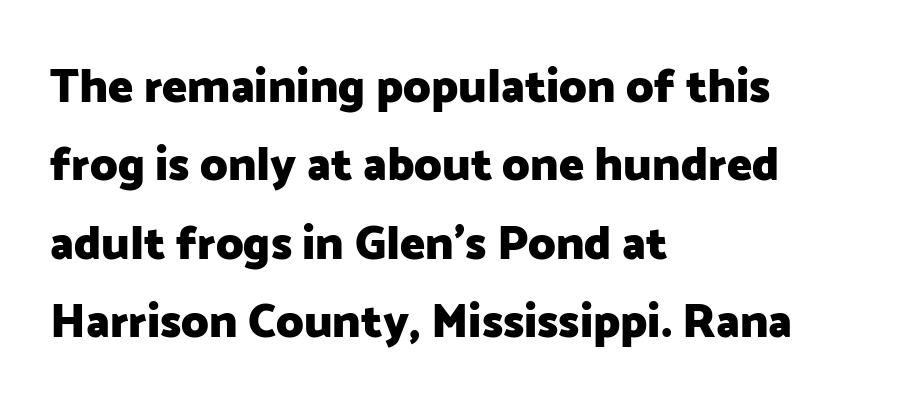
The image shows 47 px heavy sans-serif type, upright; set left-aligned, normal line spacing (1.67x), normal letter spacing, not underlined; low stroke contrast and a medium x-height.
